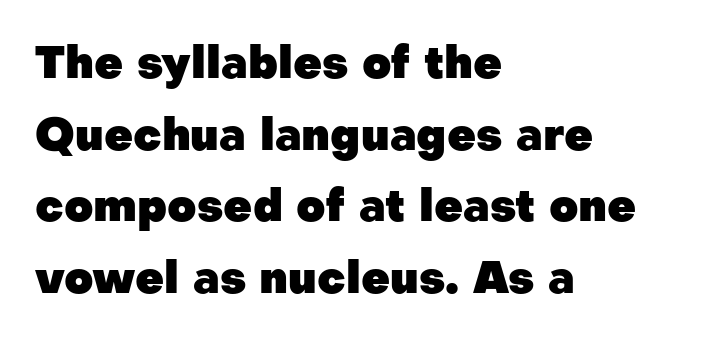
{"serif": "no", "italic": "no", "bold": "yes", "weight": "heavy", "width": "normal", "stroke_contrast": "low", "x_height": "medium", "monospaced": "no", "underline": "no", "align": "left", "line_spacing": "normal", "line_spacing_ratio": 1.59, "letter_spacing": "normal", "letter_spacing_em": 0.0, "glyph_px": 45}
